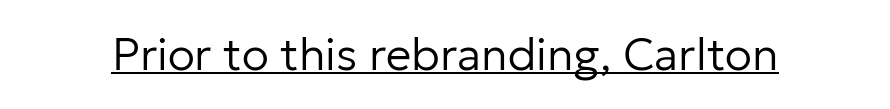
{"serif": "no", "italic": "no", "bold": "no", "weight": "regular", "width": "normal", "stroke_contrast": "low", "x_height": "medium", "monospaced": "no", "underline": "yes", "letter_spacing": "normal", "letter_spacing_em": 0.0, "glyph_px": 45}
